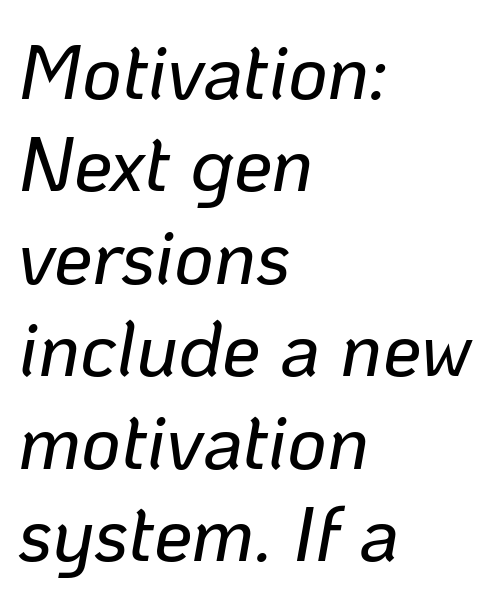
{"italic": "yes", "lean": "right", "slant_degrees": 10, "width": "normal", "stroke_contrast": "low", "x_height": "medium", "monospaced": "no", "underline": "no", "align": "left", "line_spacing_ratio": 1.2, "letter_spacing": "normal", "letter_spacing_em": 0.0, "glyph_px": 77}
